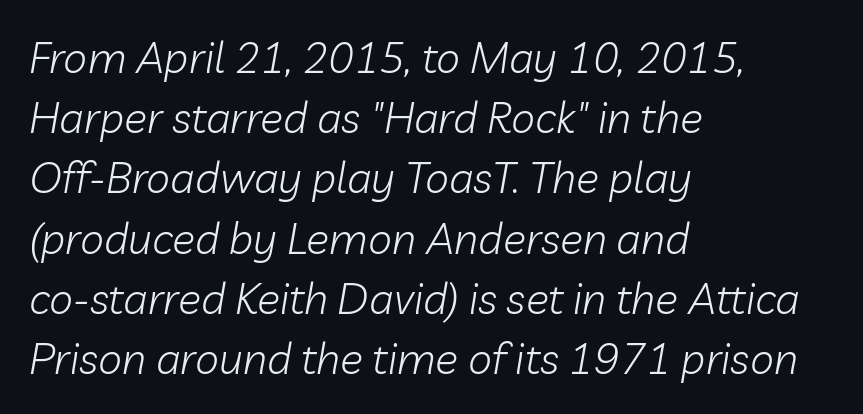
Is this a fixed-width face? No — the glyphs have proportional, varying widths. Leading matches the norm, producing a regular column. Is this a heavy cut? Hardly; it is regular or lighter. Look at the tracking — it's just the regular setting, nothing added. These lines stack with their left ends in a neat column.
